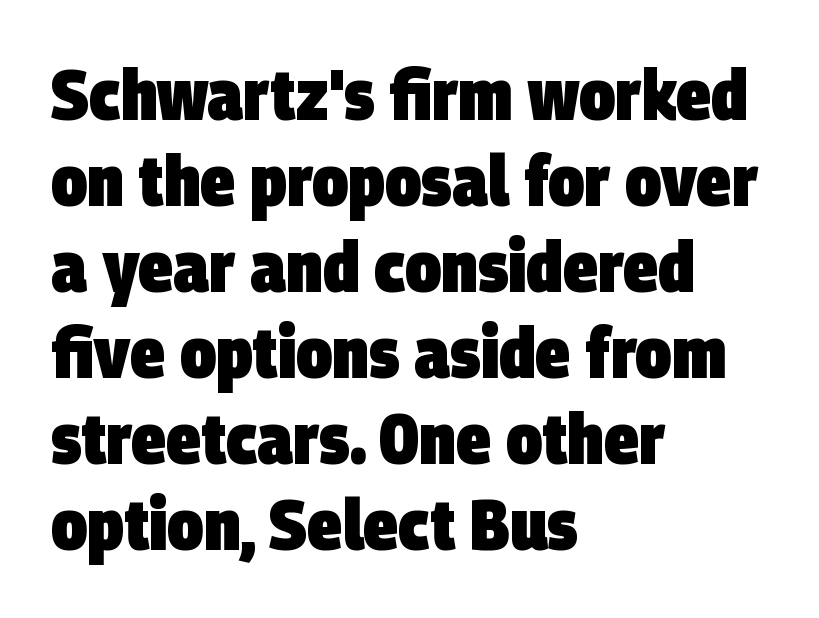
What stands out about the letter spacing? Nothing — it is the standard amount. Serifs: no, the terminals of the letterforms are clean. Glance below the letters and you will spot only blank space. Varying glyph widths throughout — classic text-font behaviour. Is the type bold? Yes — the strokes are clearly thick and heavy. All the whitespace from short lines collects on the right.
